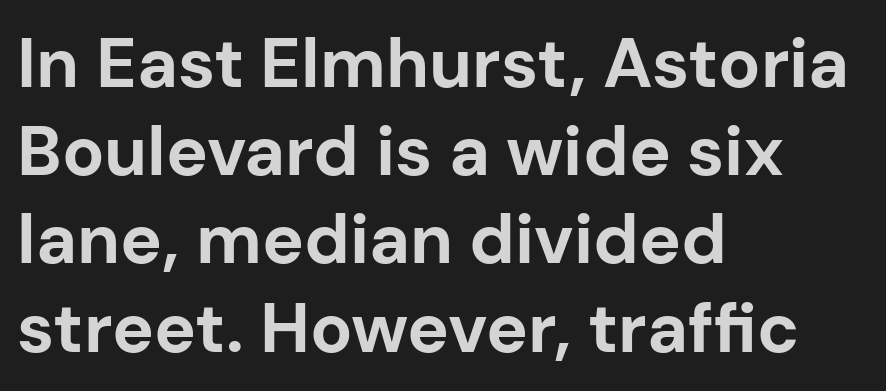
Q: Is the text bold? A: Yes.
Q: Is the text italic (slanted)? A: No, it is upright.
Q: Is the typeface a serif or a sans-serif typeface? A: Sans-serif.
Q: Is the text underlined? A: No.
Q: How is the paragraph aligned? A: Left-aligned.
Q: Is the spacing between letters normal or unusually wide? A: Normal.
Q: Is the spacing between lines tight, normal or loose? A: Normal.
Q: Width (condensed, normal, or wide)? A: Normal.
Q: Stroke contrast? A: Low.
Q: x-height? A: Medium.
Q: Monospaced? A: No.
